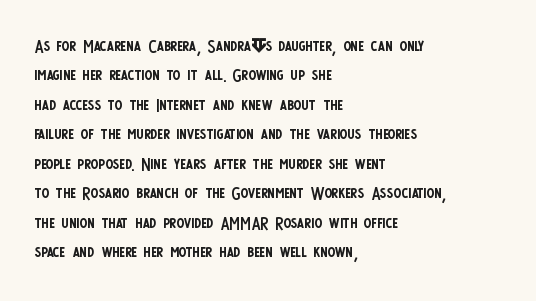
{"italic": "no", "bold": "no", "underline": "no", "align": "left", "line_spacing": "normal", "line_spacing_ratio": 1.28, "letter_spacing": "normal", "letter_spacing_em": 0.0, "glyph_px": 23}
